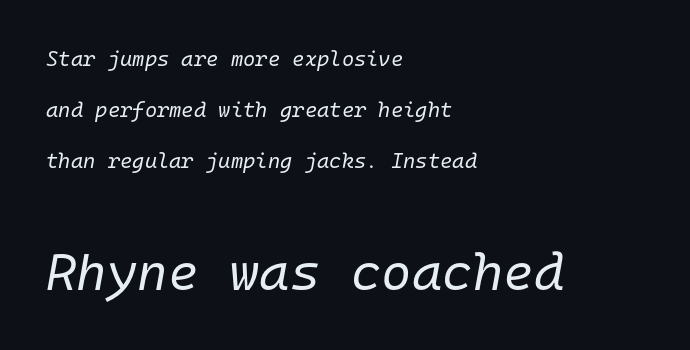
The letters in the lower block stand taller than those in the block above. All the whitespace from short lines collects on the right. Yep, that's italic — everything's leaning. This rendering leaves character spacing at its baseline value. The gap between lines stays unmarked. Think standard paragraph weight, or any step lighter than that.
